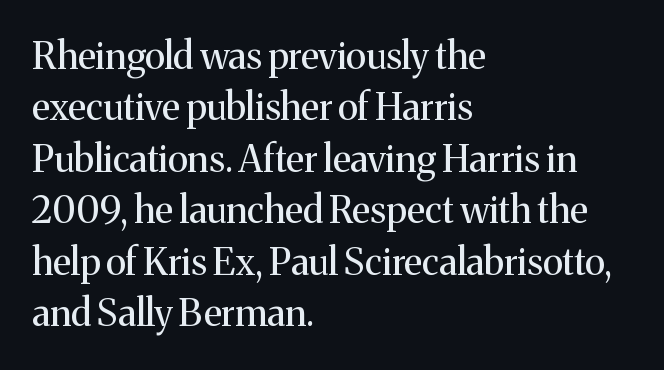
The image shows 37 px regular-weight serif type, upright; set left-aligned, normal line spacing (1.39x), normal letter spacing, not underlined; medium stroke contrast and a medium x-height.
